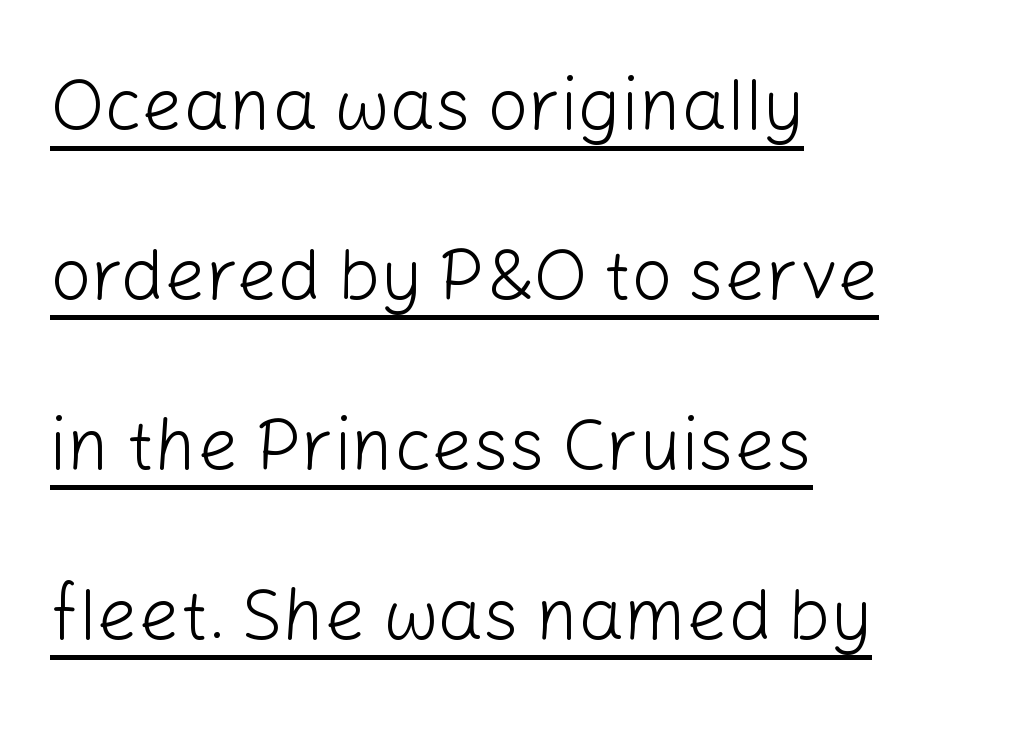
Q: Is the text bold? A: No.
Q: Is the text italic (slanted)? A: No, it is upright.
Q: Is the typeface a serif or a sans-serif typeface? A: Sans-serif.
Q: Is the text underlined? A: Yes.
Q: How is the paragraph aligned? A: Left-aligned.
Q: Is the spacing between letters normal or unusually wide? A: Normal.
Q: Is the spacing between lines tight, normal or loose? A: Loose.
Q: Width (condensed, normal, or wide)? A: Normal.
Q: Stroke contrast? A: Low.
Q: x-height? A: Medium.
Q: Monospaced? A: No.
